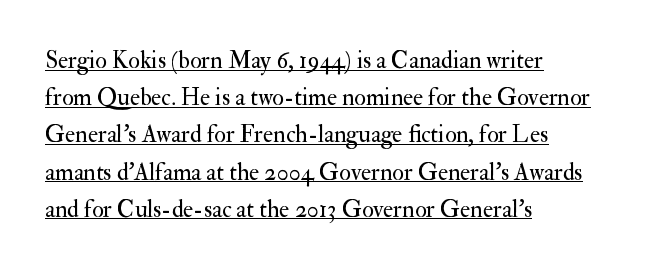
The image shows 24 px text type, upright; set left-aligned, normal line spacing (1.55x), normal letter spacing, underlined.
